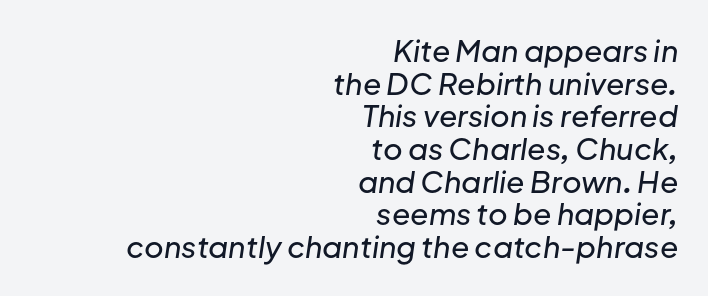
Italic? Definitely — the glyphs are oblique. You could barely slide anything between these rows. Alignment: flush right. Letter spacing: default. Looks like regular typesetting: each glyph gets only the width it needs.
